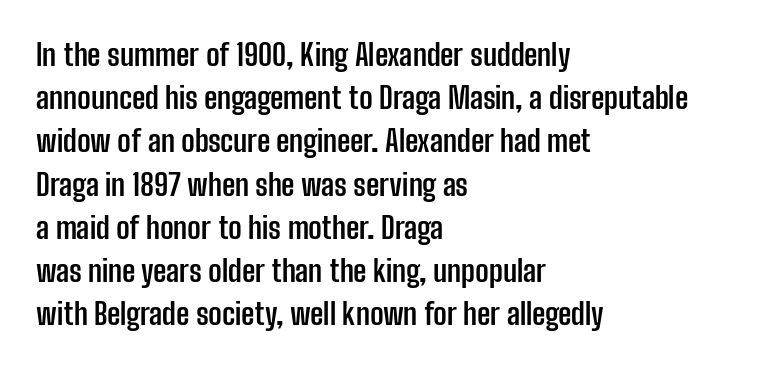
The image shows 30 px semibold, condensed sans-serif type, upright; set left-aligned, normal line spacing (1.44x), normal letter spacing, not underlined; low stroke contrast and a medium x-height.
